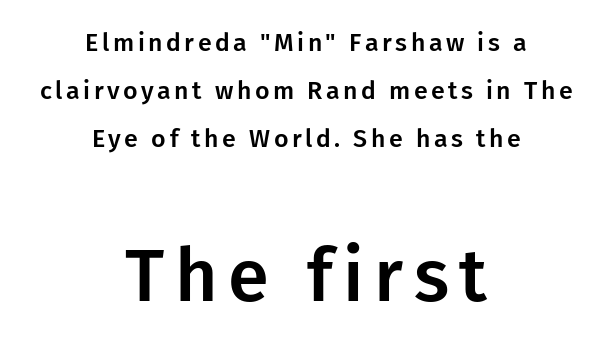
The image shows 74 px sans-serif type, upright; set centered, loose line spacing (1.93x), not underlined; the second (bottom) block is 2.96x larger; low stroke contrast and a medium x-height.
